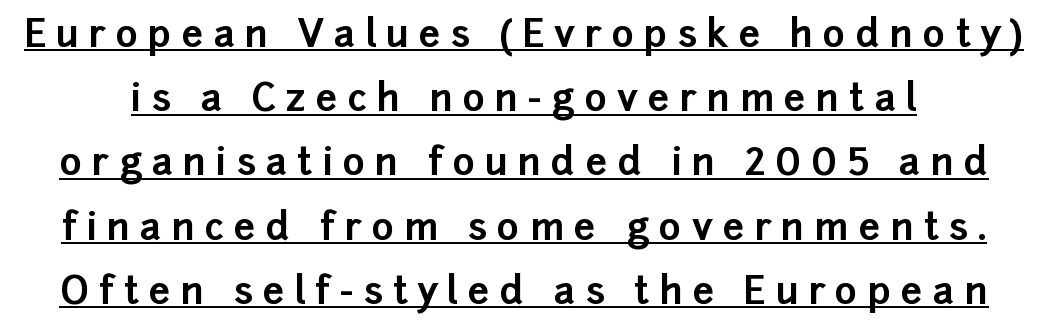
The image shows 38 px bold sans-serif type, upright; set normal line spacing (1.69x), unusually wide letter spacing (+0.26 em), underlined; low stroke contrast and a medium x-height.
